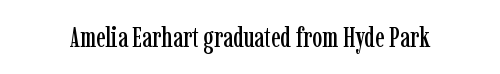
Q: Is the text italic (slanted)? A: No, it is upright.
Q: Is the typeface a serif or a sans-serif typeface? A: Serif.
Q: Is the text underlined? A: No.
Q: Is the spacing between letters normal or unusually wide? A: Normal.
Q: Width (condensed, normal, or wide)? A: Condensed.
Q: Stroke contrast? A: Low.
Q: x-height? A: Medium.
Q: Monospaced? A: No.
